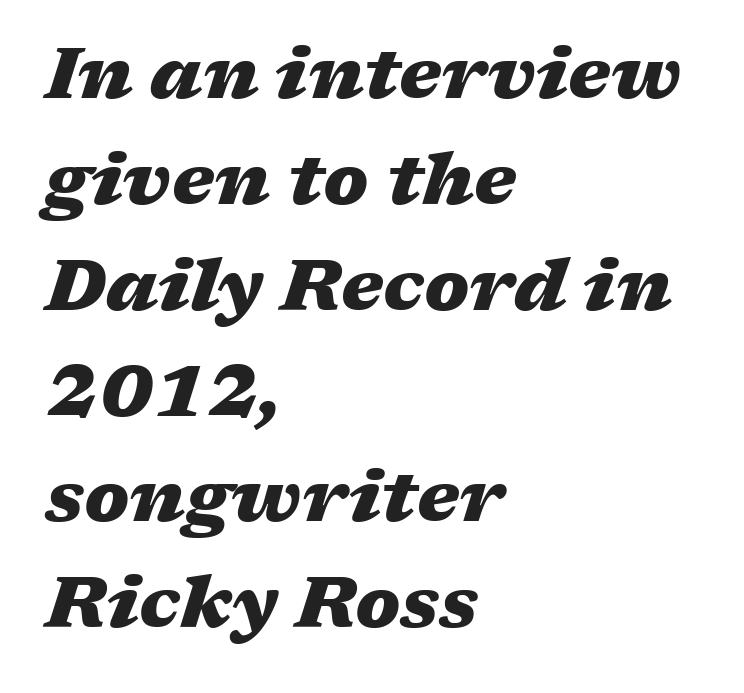
{"italic": "yes", "lean": "right", "slant_degrees": 17, "bold": "yes", "weight": "heavy", "width": "wide", "stroke_contrast": "medium", "x_height": "medium", "monospaced": "no", "underline": "no", "align": "left", "line_spacing": "normal", "line_spacing_ratio": 1.47, "letter_spacing": "normal", "letter_spacing_em": 0.0, "glyph_px": 72}
